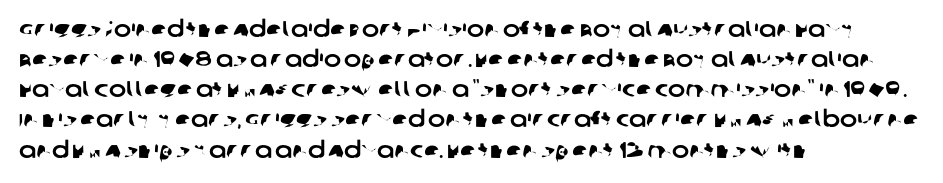
Q: Is the text underlined? A: No.
Q: How is the paragraph aligned? A: Left-aligned.
Q: Is the spacing between letters normal or unusually wide? A: Normal.
Q: Is the spacing between lines tight, normal or loose? A: Normal.
